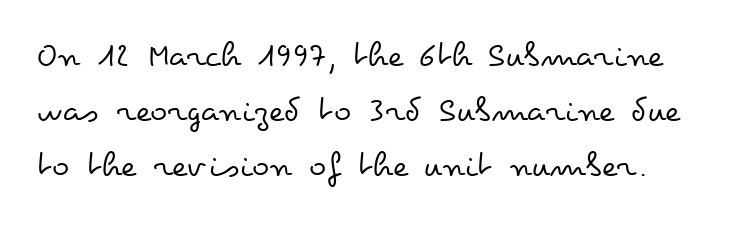
Looks like regular typesetting: each glyph gets only the width it needs. Just letters on the line, the space beneath them empty. The cut favours lightness, reaching ordinary text weight at its darkest. Do the letters lean? They stand straight. Glyph-to-glyph distance matches everyday printed text. The vertical gap from one line to the next is medium.
